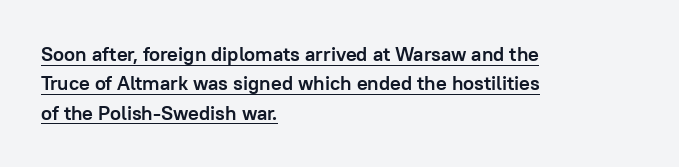
Horizontal alignment here is leftward, the default for most running prose. The passage shown is underscored from start to finish. This is roman type, the default non-slanted kind. The type is set solid horizontally, with unmodified tracking.
